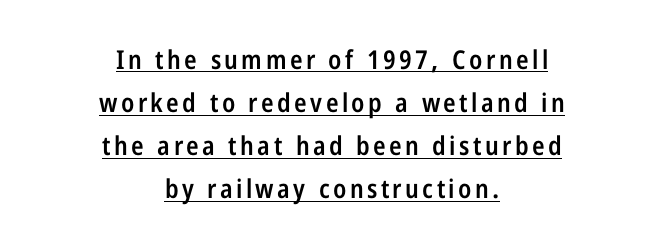
Check the space under the baseline: a stroke is drawn there. Whoever set this chose a conventional vertical rhythm. The letters stand upright; this is a roman face. One-word summary of the alignment: center. The font is running at a semibold setting, under full bold.
